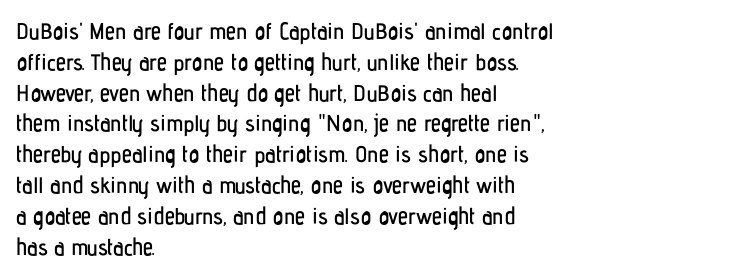
The glyphs are unaccompanied by any horizontal stroke below them. Quick note: not italic, upright. Each word holds together tightly as a unit, with standard inter-letter gaps. The paragraph shown leans on its left margin. Does the leading feel generous? No, just average.
